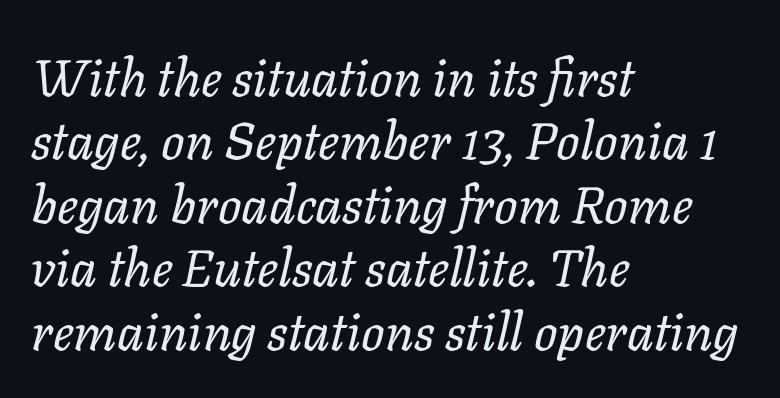
Q: Is the text bold? A: No.
Q: Is the text italic (slanted)? A: Yes, it leans right by about 11 degrees.
Q: Is the text underlined? A: No.
Q: How is the paragraph aligned? A: Left-aligned.
Q: Is the spacing between letters normal or unusually wide? A: Normal.
Q: Width (condensed, normal, or wide)? A: Normal.
Q: Stroke contrast? A: Low.
Q: x-height? A: Medium.
Q: Monospaced? A: No.
